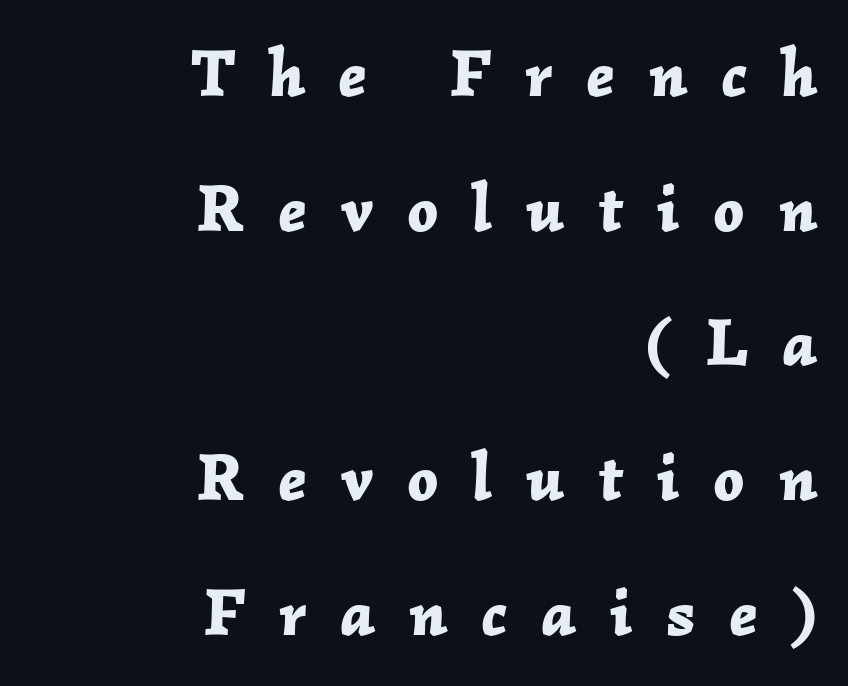
Q: Is the text bold? A: Yes.
Q: Is the text italic (slanted)? A: Yes, it leans right by about 2 degrees.
Q: Is the text underlined? A: No.
Q: How is the paragraph aligned? A: Right-aligned.
Q: Is the spacing between letters normal or unusually wide? A: Unusually wide.
Q: Is the spacing between lines tight, normal or loose? A: Loose.
Q: Width (condensed, normal, or wide)? A: Normal.
Q: Stroke contrast? A: Low.
Q: x-height? A: Medium.
Q: Monospaced? A: No.
